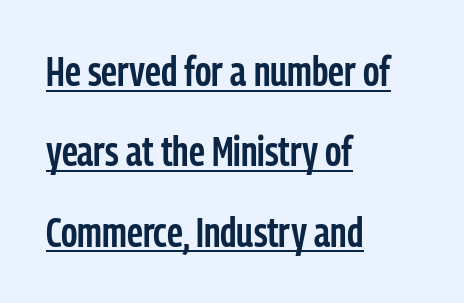
Q: Is the text bold? A: Semi-bold.
Q: Is the text italic (slanted)? A: No, it is upright.
Q: Is the typeface a serif or a sans-serif typeface? A: Sans-serif.
Q: Is the text underlined? A: Yes.
Q: How is the paragraph aligned? A: Left-aligned.
Q: Is the spacing between letters normal or unusually wide? A: Normal.
Q: Is the spacing between lines tight, normal or loose? A: Loose.
Q: Width (condensed, normal, or wide)? A: Condensed.
Q: Stroke contrast? A: Low.
Q: x-height? A: Medium.
Q: Monospaced? A: No.
